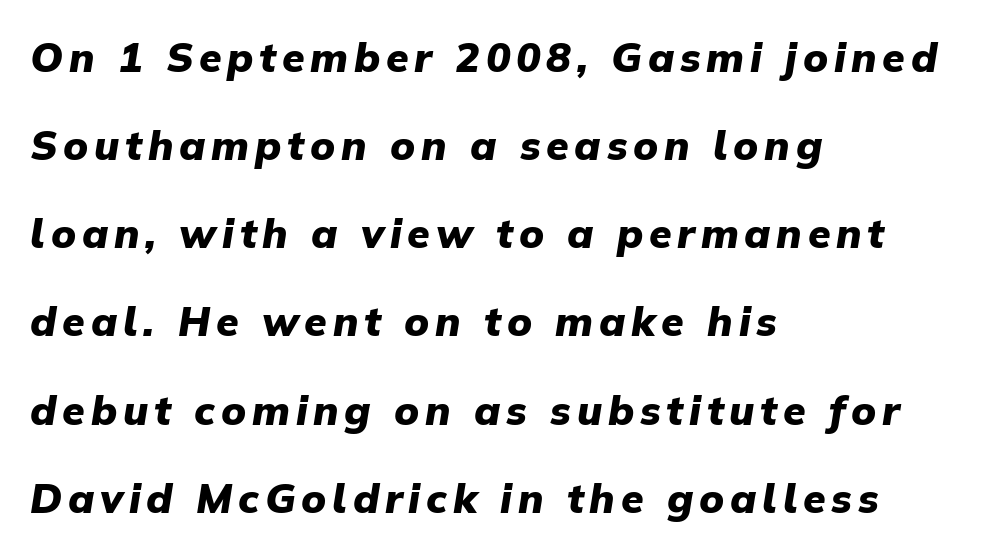
{"italic": "yes", "lean": "right", "slant_degrees": 9, "bold": "yes", "weight": "heavy", "width": "normal", "stroke_contrast": "low", "x_height": "medium", "monospaced": "no", "underline": "no", "align": "left", "line_spacing": "loose", "line_spacing_ratio": 2.15, "glyph_px": 41}
